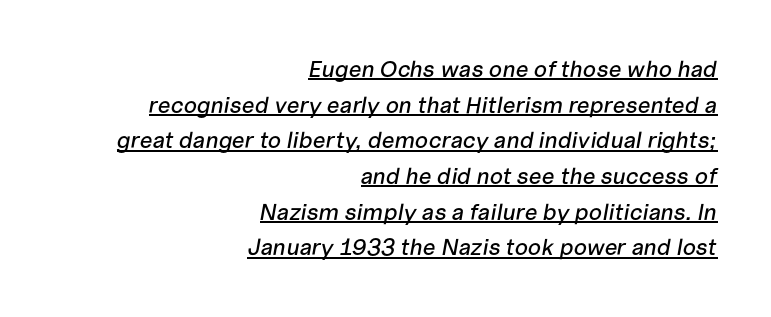
Is the type slanted? Yes — the strokes lean at a clear angle. You can see a thin bar hugging the bottom of the glyphs. A normal amount of white space separates one row of letters from the next. Each line ends at the same right margin while the left side varies.
